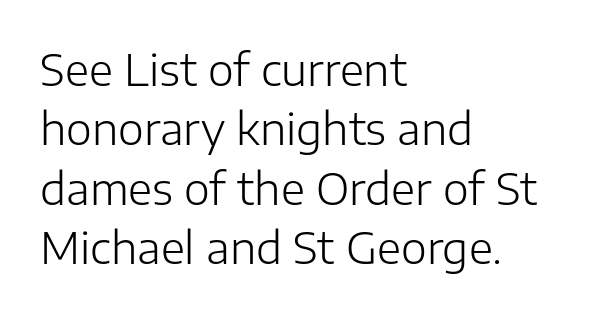
Q: Is the text bold? A: No.
Q: Is the text italic (slanted)? A: No, it is upright.
Q: Is the typeface a serif or a sans-serif typeface? A: Sans-serif.
Q: Is the text underlined? A: No.
Q: How is the paragraph aligned? A: Left-aligned.
Q: Is the spacing between letters normal or unusually wide? A: Normal.
Q: Is the spacing between lines tight, normal or loose? A: Normal.
Q: Width (condensed, normal, or wide)? A: Normal.
Q: Stroke contrast? A: Low.
Q: x-height? A: Medium.
Q: Monospaced? A: No.
